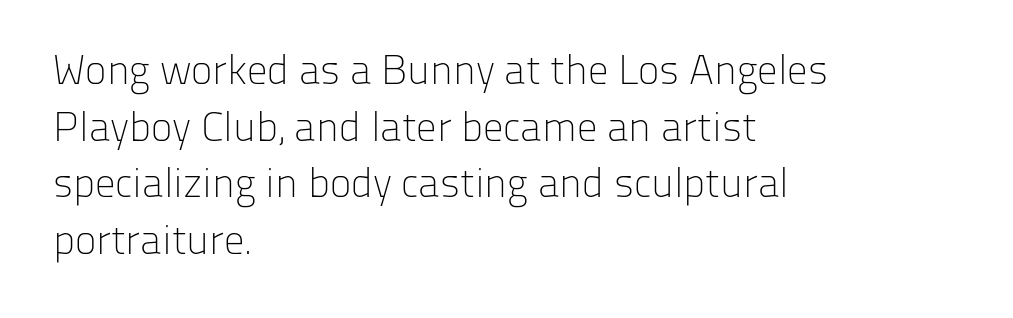
Q: Is the text bold? A: No.
Q: Is the text italic (slanted)? A: No, it is upright.
Q: Is the typeface a serif or a sans-serif typeface? A: Sans-serif.
Q: Is the text underlined? A: No.
Q: How is the paragraph aligned? A: Left-aligned.
Q: Is the spacing between letters normal or unusually wide? A: Normal.
Q: Is the spacing between lines tight, normal or loose? A: Normal.
Q: Width (condensed, normal, or wide)? A: Normal.
Q: Stroke contrast? A: Low.
Q: x-height? A: Medium.
Q: Monospaced? A: No.
